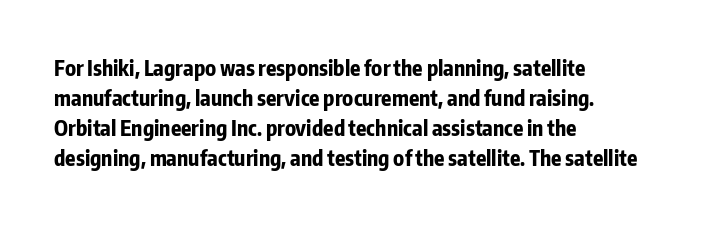
{"italic": "no", "bold": "yes", "underline": "no", "align": "left", "line_spacing": "normal", "line_spacing_ratio": 1.43, "letter_spacing": "normal", "letter_spacing_em": 0.0, "glyph_px": 21}
